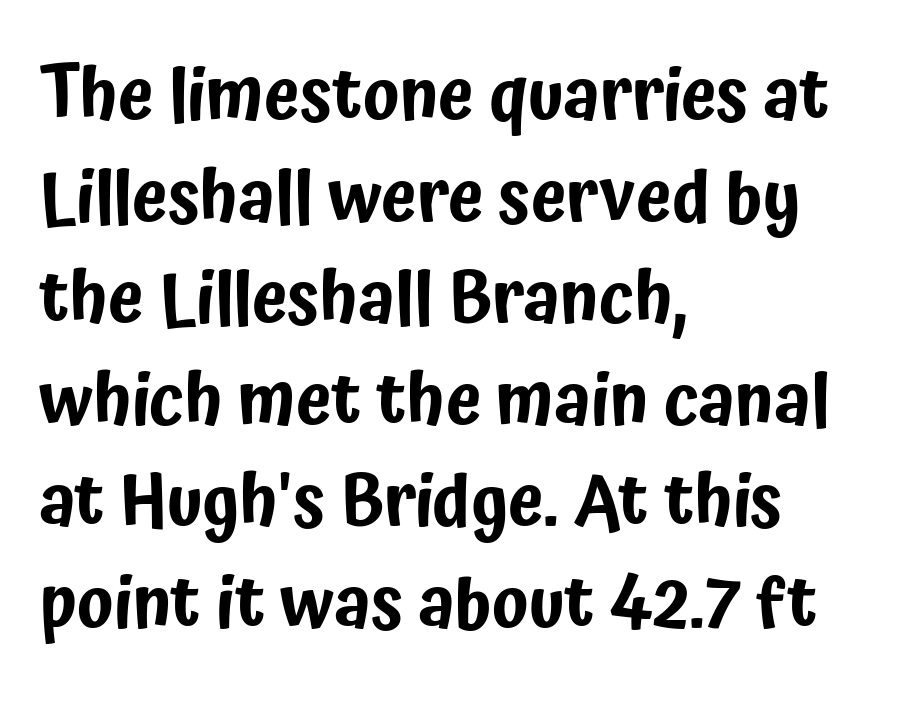
This sample uses an upright cut, with every glyph sitting square on the baseline. Classification — sans serif. In terms of letterspacing, this is plain default setting. The letters advance in unequal steps, a hallmark of proportional type.
